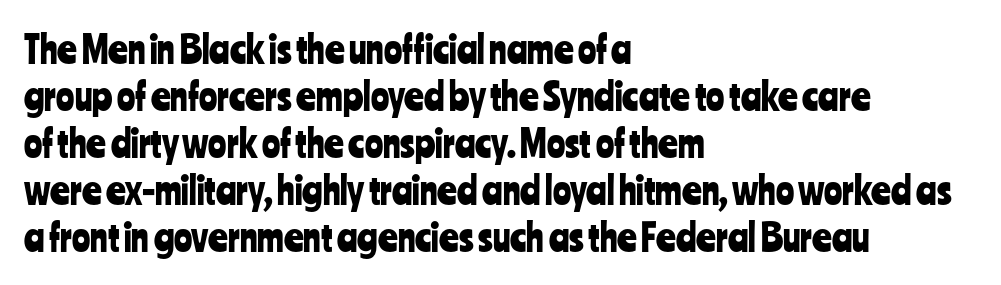
Honestly, the letter spacing is just normal — you wouldn't notice it. The passage is arranged the way most books set body copy — flush left. This sample has the flowing, uneven cadence of proportional lettering. Letterform terminals end flat and unadorned throughout the passage. Style check: upright. Underlining? Definitely not there.
